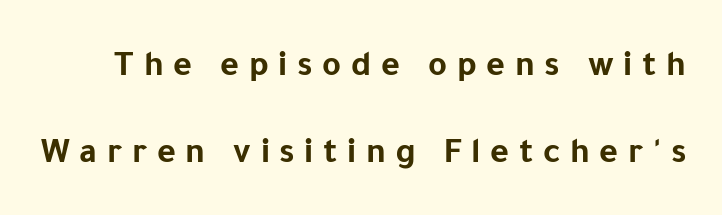
The image shows 36 px bold sans-serif type, upright; set loose line spacing (2.43x), unusually wide letter spacing (+0.27 em), not underlined; low stroke contrast and a medium x-height.
